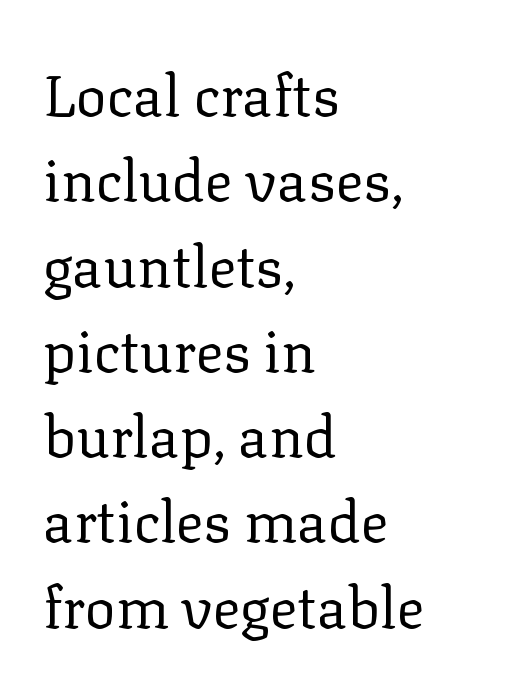
Q: Is the text bold? A: No.
Q: Is the text italic (slanted)? A: No, it is upright.
Q: Is the typeface a serif or a sans-serif typeface? A: Serif.
Q: Is the text underlined? A: No.
Q: How is the paragraph aligned? A: Left-aligned.
Q: Is the spacing between letters normal or unusually wide? A: Normal.
Q: Is the spacing between lines tight, normal or loose? A: Normal.
Q: Width (condensed, normal, or wide)? A: Normal.
Q: Stroke contrast? A: Low.
Q: x-height? A: Medium.
Q: Monospaced? A: No.
